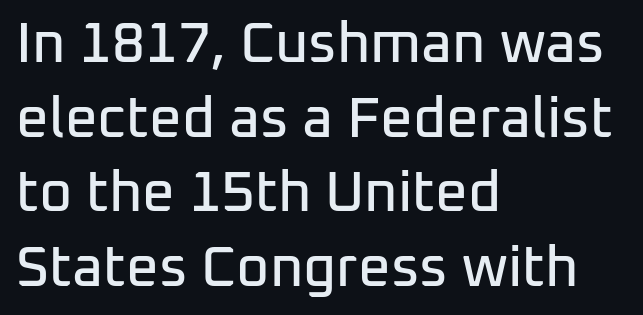
Where is the straight margin? On the left. Just letters on the line, the space beneath them empty. A typesetter would call this proportional, since set widths differ per character. Default kerning and tracking; the words read as compact shapes.
